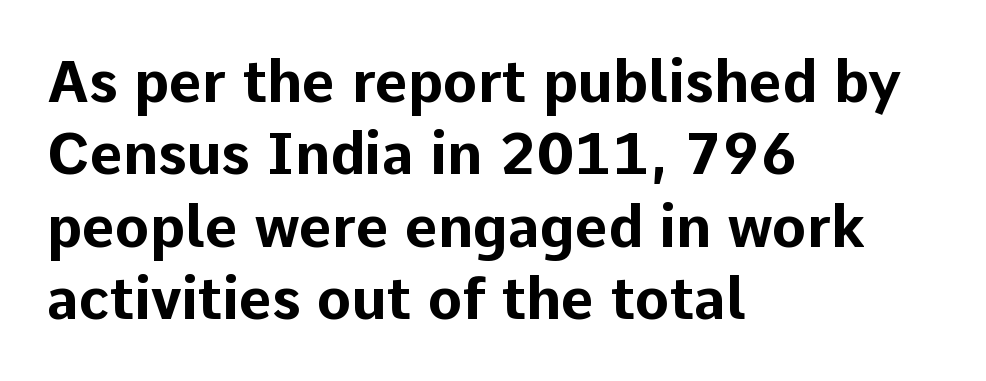
{"serif": "no", "italic": "no", "bold": "yes", "weight": "bold", "width": "normal", "stroke_contrast": "low", "x_height": "medium", "monospaced": "no", "underline": "no", "align": "left", "line_spacing": "normal", "line_spacing_ratio": 1.27, "letter_spacing": "normal", "letter_spacing_em": 0.0, "glyph_px": 57}
